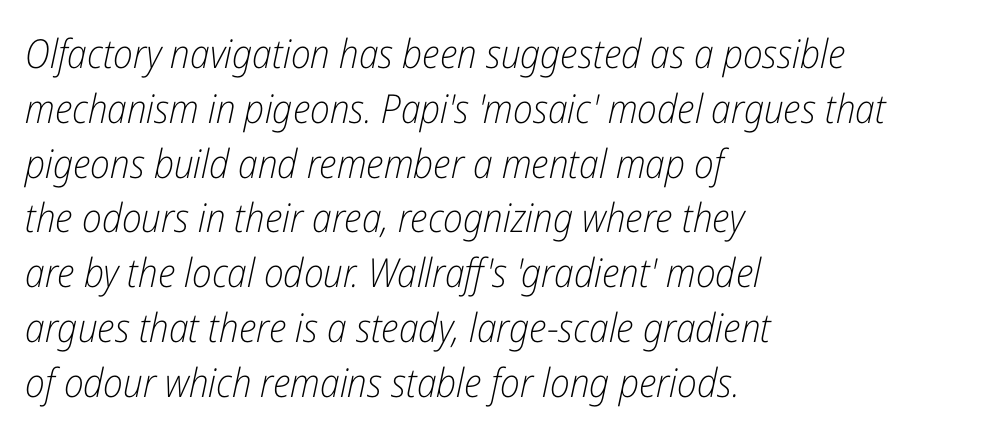
The image shows 40 px light, condensed type, italic (leaning right); set left-aligned, normal line spacing (1.37x), normal letter spacing, not underlined; low stroke contrast and a medium x-height.
